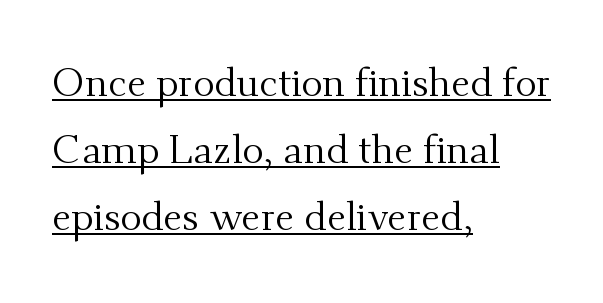
The image shows 40 px regular-weight serif type, upright; set left-aligned, normal line spacing (1.68x), normal letter spacing, underlined; medium stroke contrast and a small x-height.
